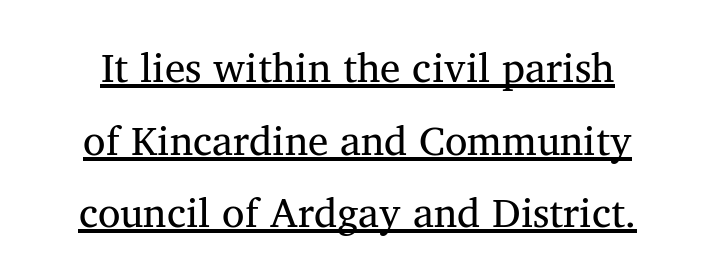
{"serif": "yes", "width": "normal", "stroke_contrast": "medium", "x_height": "medium", "monospaced": "no", "underline": "yes", "line_spacing_ratio": 1.77, "letter_spacing": "normal", "letter_spacing_em": 0.0, "glyph_px": 41}
